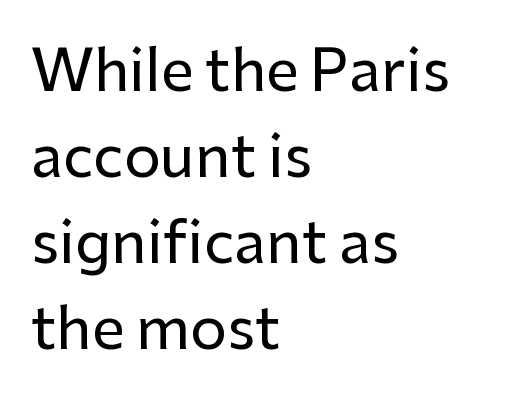
The image shows 58 px sans-serif type, upright; set left-aligned, normal line spacing (1.48x), normal letter spacing, not underlined; low stroke contrast and a medium x-height.
